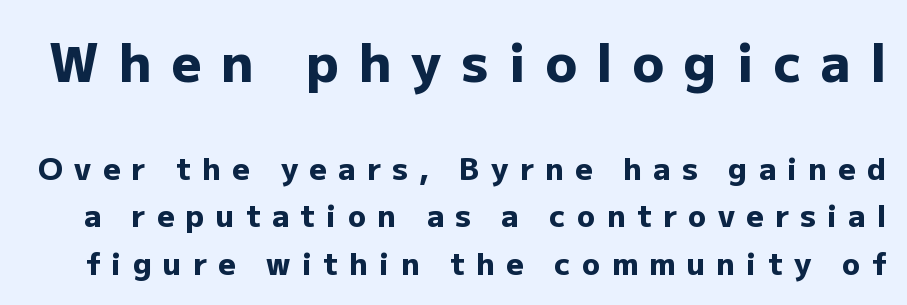
Varying glyph widths throughout — classic text-font behaviour. The earlier block is typeset at a bigger size than the later block. The strip under each line holds only bare page. Students, observe: this is what conventionally led text looks like. The type family on display is of the sans-serif kind. The sample has been set heavy, in full bold.
